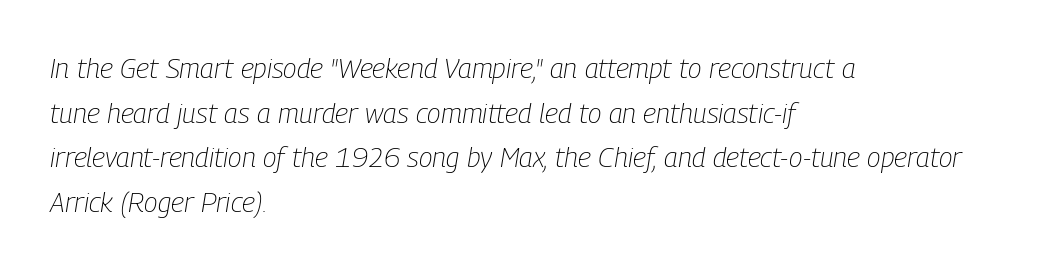
Q: Is the text bold? A: No.
Q: Is the text italic (slanted)? A: Yes, it leans right by about 9 degrees.
Q: Is the text underlined? A: No.
Q: How is the paragraph aligned? A: Left-aligned.
Q: Is the spacing between letters normal or unusually wide? A: Normal.
Q: Is the spacing between lines tight, normal or loose? A: Normal.
Q: Width (condensed, normal, or wide)? A: Condensed.
Q: Stroke contrast? A: Low.
Q: x-height? A: Medium.
Q: Monospaced? A: No.
